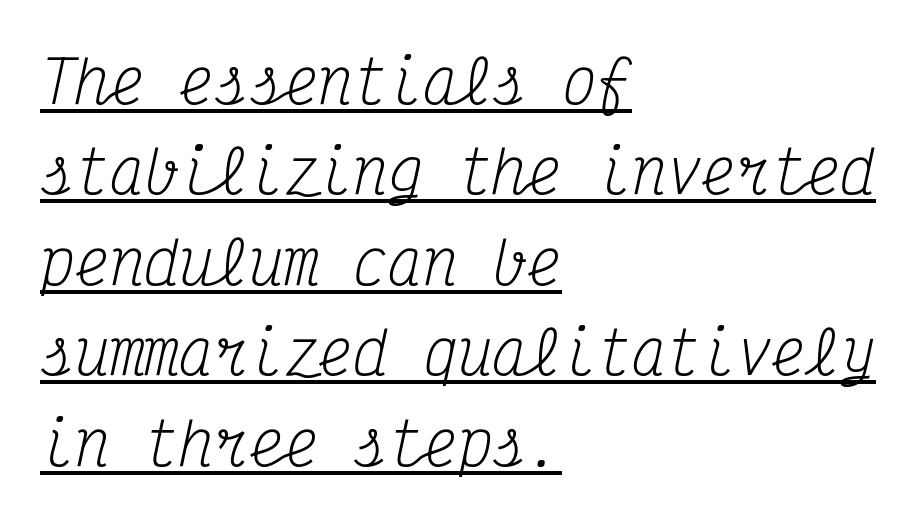
{"serif": "yes", "italic": "yes", "lean": "right", "slant_degrees": 12, "bold": "no", "weight": "regular", "width": "condensed", "stroke_contrast": "medium", "x_height": "medium", "monospaced": "yes", "underline": "yes", "align": "left", "line_spacing": "normal", "line_spacing_ratio": 1.56, "letter_spacing": "normal", "letter_spacing_em": 0.0, "glyph_px": 58}
